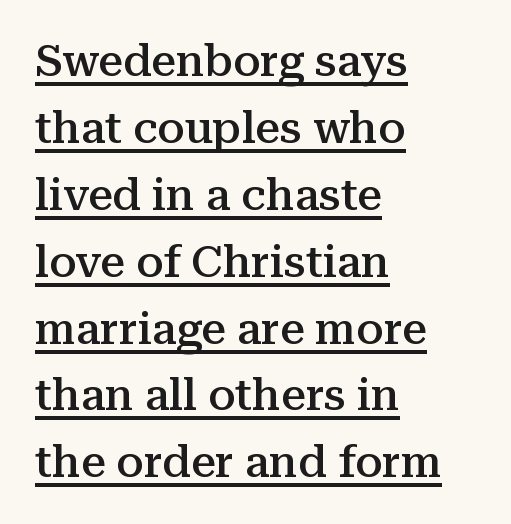
Q: Is the text bold? A: Semi-bold.
Q: Is the text italic (slanted)? A: No, it is upright.
Q: Is the typeface a serif or a sans-serif typeface? A: Serif.
Q: Is the text underlined? A: Yes.
Q: How is the paragraph aligned? A: Left-aligned.
Q: Is the spacing between letters normal or unusually wide? A: Normal.
Q: Is the spacing between lines tight, normal or loose? A: Normal.
Q: Width (condensed, normal, or wide)? A: Normal.
Q: Stroke contrast? A: Medium.
Q: x-height? A: Medium.
Q: Monospaced? A: No.
